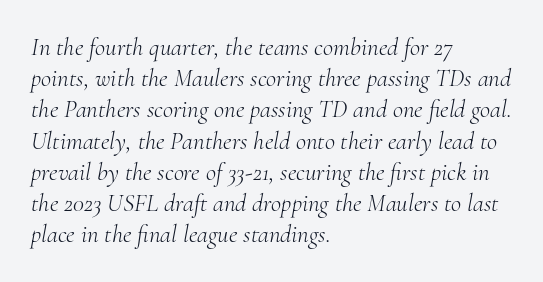
Q: Is the text bold? A: No.
Q: Is the text italic (slanted)? A: Yes, it leans right by about 10 degrees.
Q: Is the text underlined? A: No.
Q: How is the paragraph aligned? A: Left-aligned.
Q: Is the spacing between letters normal or unusually wide? A: Normal.
Q: Is the spacing between lines tight, normal or loose? A: Normal.
